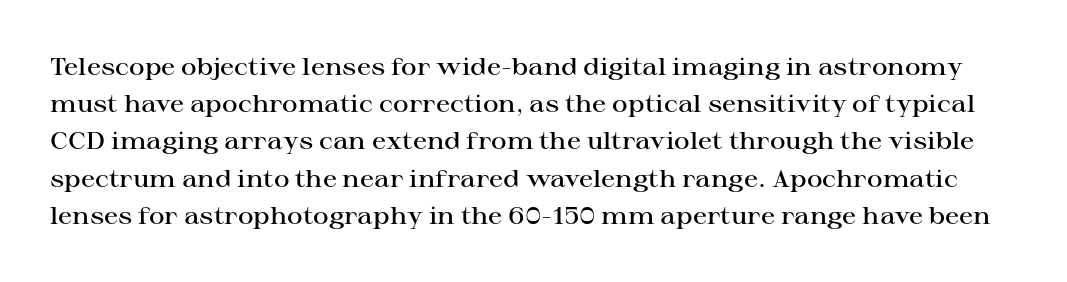
Glyph-to-glyph distance matches everyday printed text. The baseline area is clear. Every stem runs plumb, perpendicular to the baseline. Evenly set lines give the paragraph a standard silhouette. Notice the strokes are somewhat thickened but not fully heavy: this is a semibold.
